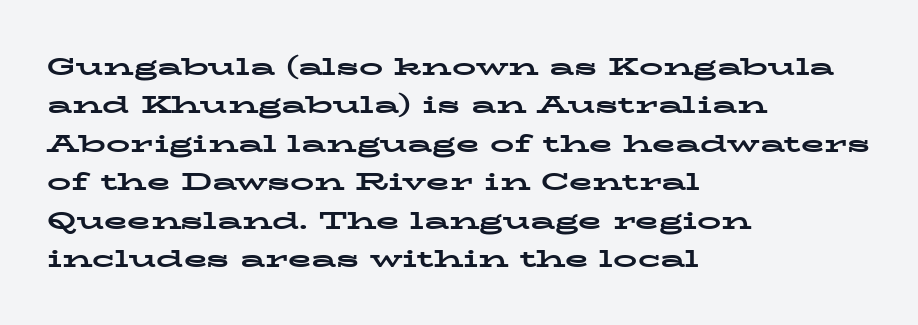
Check the space under the baseline: it is left empty. A classic flush-left, rag-right setting is used for this passage. These lines sit exactly where default settings would place them. Students, note that the glyphs here touch the page at normal intervals. The type sits square on the baseline with zero lean.
